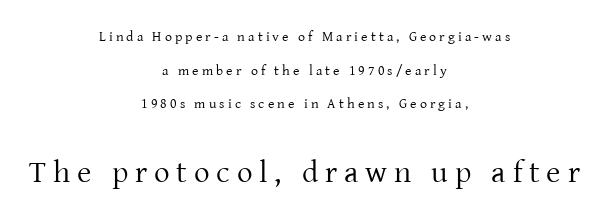
Q: Is the text bold? A: No.
Q: Is the text italic (slanted)? A: No, it is upright.
Q: Is the typeface a serif or a sans-serif typeface? A: Serif.
Q: Is the text underlined? A: No.
Q: How is the paragraph aligned? A: Centered.
Q: Is the spacing between letters normal or unusually wide? A: Unusually wide.
Q: Is the spacing between lines tight, normal or loose? A: Loose.
Q: Which block of text is set in a larger size, the first (top) or the second (bottom)? A: The second (bottom) one.
Q: Width (condensed, normal, or wide)? A: Normal.
Q: Stroke contrast? A: Low.
Q: x-height? A: Medium.
Q: Monospaced? A: No.
